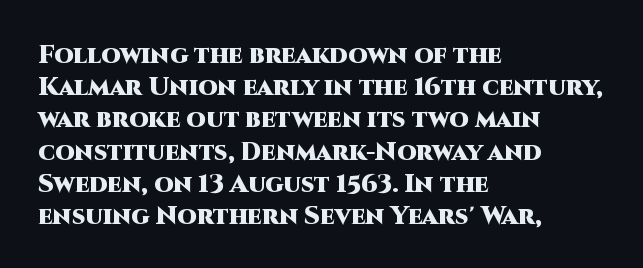
Q: Is the text bold? A: Yes.
Q: Is the text italic (slanted)? A: No, it is upright.
Q: Is the text underlined? A: No.
Q: How is the paragraph aligned? A: Left-aligned.
Q: Is the spacing between letters normal or unusually wide? A: Normal.
Q: Is the spacing between lines tight, normal or loose? A: Normal.
